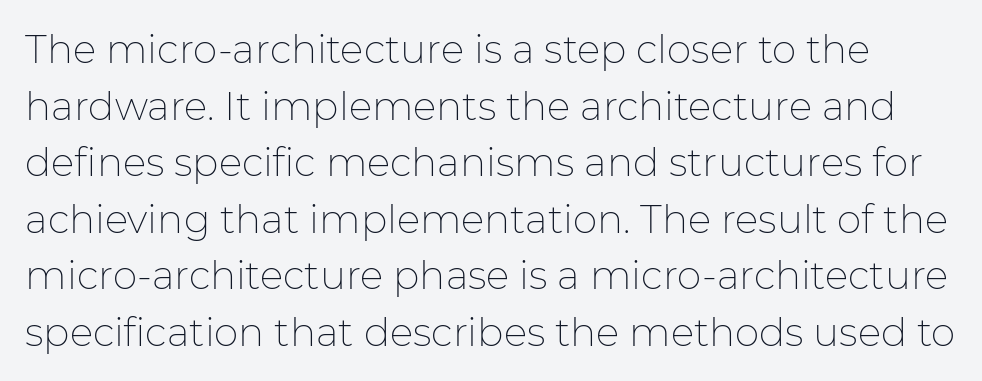
The image shows 39 px thin sans-serif type, upright; set normal line spacing (1.45x), normal letter spacing, not underlined; low stroke contrast and a medium x-height.
